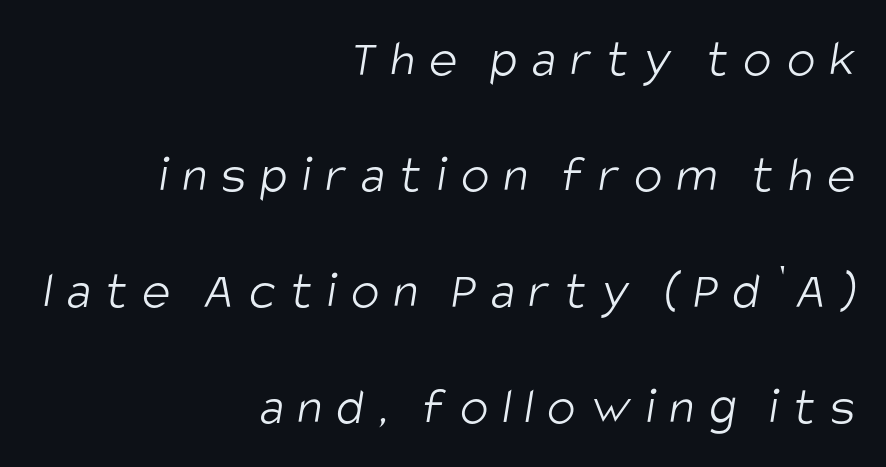
{"serif": "no", "bold": "no", "weight": "light", "width": "condensed", "stroke_contrast": "low", "x_height": "large", "monospaced": "no", "underline": "no", "align": "right", "line_spacing": "loose", "line_spacing_ratio": 2.19, "letter_spacing": "wide", "letter_spacing_em": 0.27, "glyph_px": 53}
